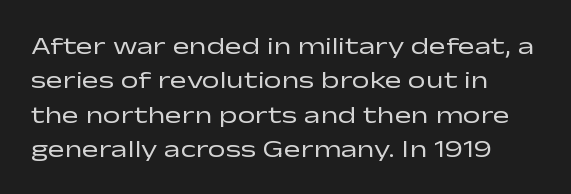
{"italic": "no", "bold": "no", "underline": "no", "align": "left", "line_spacing": "normal", "line_spacing_ratio": 1.38, "letter_spacing": "normal", "letter_spacing_em": 0.0, "glyph_px": 25}
